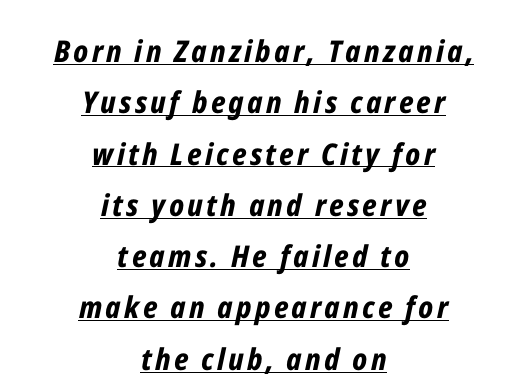
Q: Is the text bold? A: Yes.
Q: Is the text italic (slanted)? A: Yes, it leans right by about 12 degrees.
Q: Is the text underlined? A: Yes.
Q: How is the paragraph aligned? A: Centered.
Q: Width (condensed, normal, or wide)? A: Condensed.
Q: Stroke contrast? A: Low.
Q: x-height? A: Medium.
Q: Monospaced? A: No.
